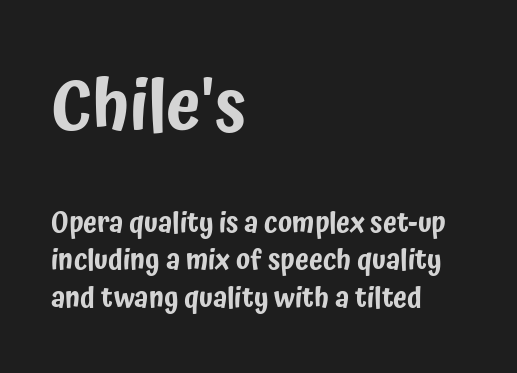
The image shows 70 px condensed sans-serif type, upright; set left-aligned, normal line spacing (1.34x), normal letter spacing, not underlined; the first (top) block is 2.5x larger; low stroke contrast and a medium x-height.
